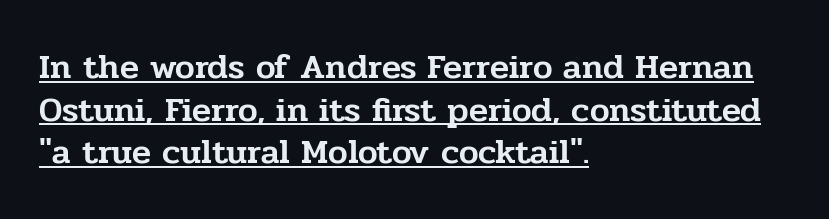
The type is set solid horizontally, with unmodified tracking. Alignment: flush left. Italic: no, the glyphs are upright roman. Yep, those are serifs on the letters.
